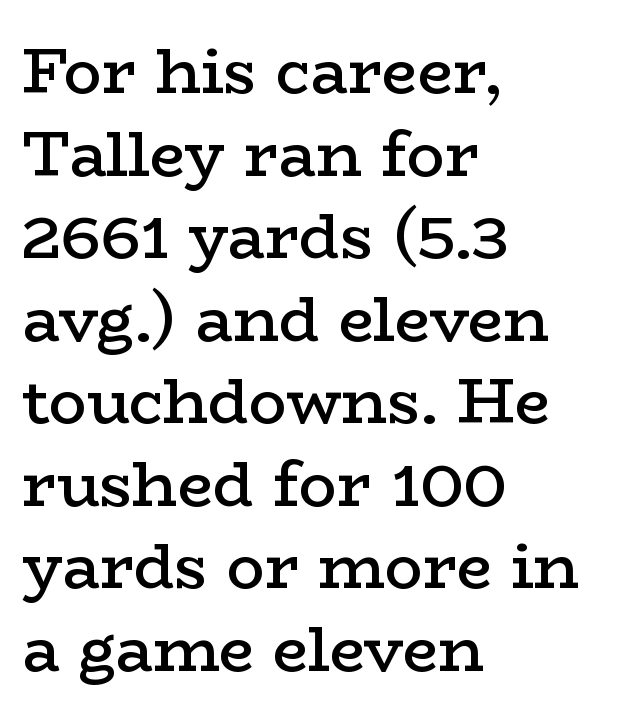
{"serif": "yes", "italic": "no", "bold": "semi", "weight": "semibold", "width": "wide", "stroke_contrast": "low", "x_height": "medium", "monospaced": "no", "underline": "no", "align": "left", "line_spacing": "normal", "line_spacing_ratio": 1.31, "letter_spacing": "normal", "letter_spacing_em": 0.0, "glyph_px": 63}
